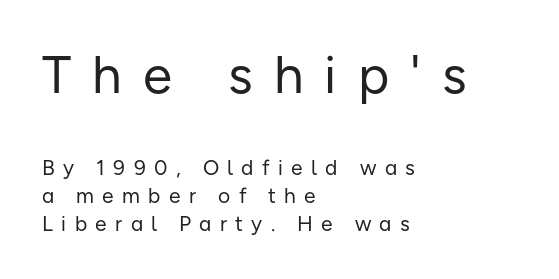
{"serif": "no", "italic": "no", "bold": "no", "weight": "regular", "width": "normal", "stroke_contrast": "low", "x_height": "medium", "monospaced": "no", "underline": "no", "align": "left", "line_spacing": "normal", "line_spacing_ratio": 1.33, "letter_spacing": "wide", "letter_spacing_em": 0.4, "larger_block": "first", "size_ratio": 2.52, "glyph_px": 53}
